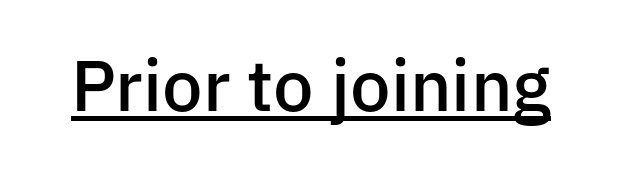
Typographically, this falls in the sans-serif category. These lines are rendered in a variable-pitch font. Italic? Not at all — the glyphs are vertical. Has an underline been added? It has. The passage shown is semibold, sitting just below true bold.
